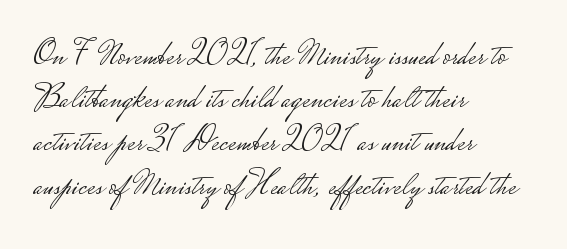
{"serif": "no", "bold": "no", "weight": "light", "width": "wide", "stroke_contrast": "low", "monospaced": "no", "underline": "no", "align": "left", "line_spacing": "normal", "line_spacing_ratio": 1.27, "letter_spacing": "normal", "letter_spacing_em": 0.0, "glyph_px": 34}
